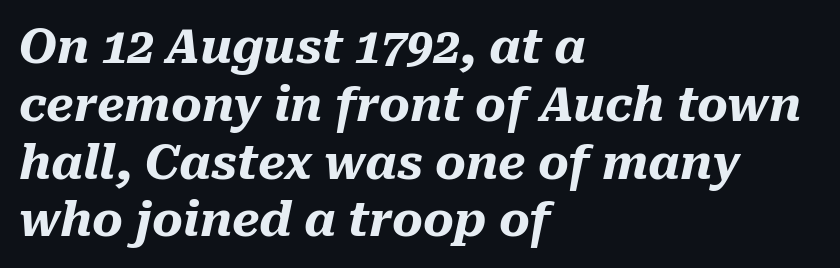
Q: Is the text bold? A: Yes.
Q: Is the text italic (slanted)? A: Yes, it leans right by about 10 degrees.
Q: Is the text underlined? A: No.
Q: How is the paragraph aligned? A: Left-aligned.
Q: Is the spacing between letters normal or unusually wide? A: Normal.
Q: Width (condensed, normal, or wide)? A: Normal.
Q: Stroke contrast? A: Medium.
Q: x-height? A: Medium.
Q: Monospaced? A: No.
